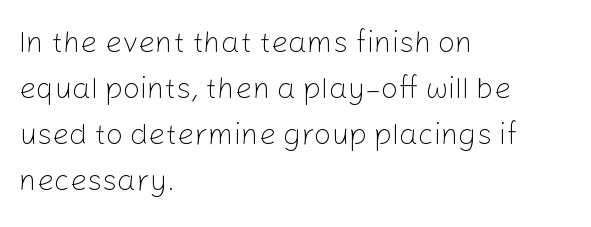
Think standard paragraph weight, or any step lighter than that. The face used here is rendered with its standard letterfit. Designer's note — italics off, roman on. A sans-serif font was chosen for this passage.
